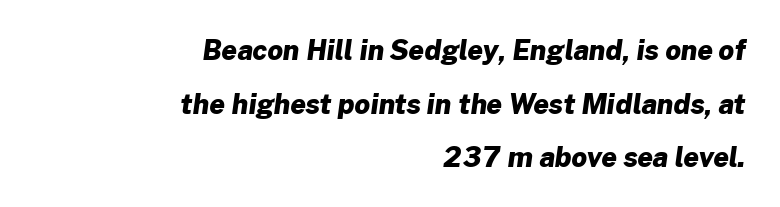
Q: Is the text bold? A: Yes.
Q: Is the text underlined? A: No.
Q: How is the paragraph aligned? A: Right-aligned.
Q: Is the spacing between letters normal or unusually wide? A: Normal.
Q: Is the spacing between lines tight, normal or loose? A: Loose.
